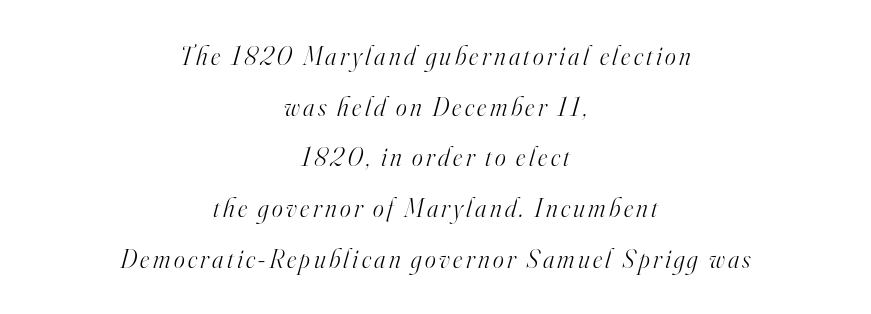
{"italic": "yes", "lean": "right", "slant_degrees": 16, "bold": "no", "underline": "no", "align": "center", "line_spacing": "loose", "line_spacing_ratio": 1.95, "glyph_px": 26}
